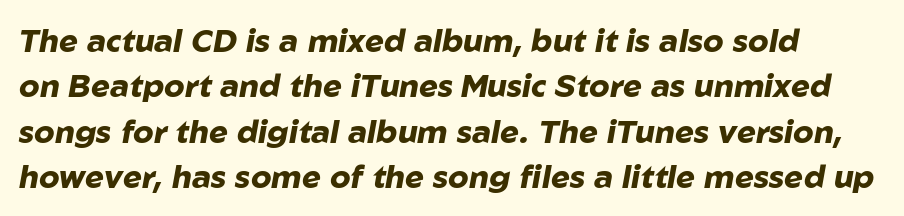
The type is set solid horizontally, with unmodified tracking. Proportional: the letters do not fall into vertical columns. The foot of each line stays bare and open. You'd pick this weight for a headline — it's a proper bold.
